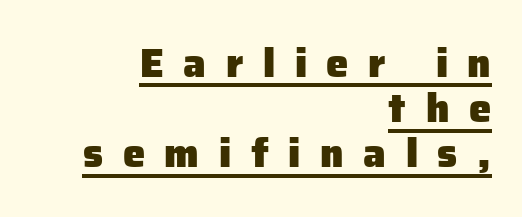
{"serif": "no", "italic": "no", "bold": "yes", "weight": "heavy", "width": "normal", "stroke_contrast": "low", "x_height": "medium", "monospaced": "no", "underline": "yes", "align": "right", "line_spacing": "tight", "line_spacing_ratio": 1.13, "letter_spacing": "wide", "letter_spacing_em": 0.49, "glyph_px": 40}
